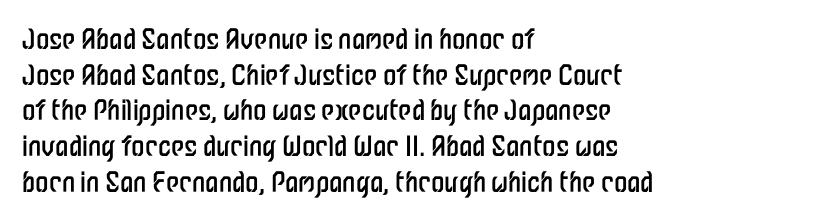
{"italic": "no", "bold": "no", "underline": "no", "align": "left", "line_spacing": "normal", "line_spacing_ratio": 1.32, "letter_spacing": "normal", "letter_spacing_em": 0.0, "glyph_px": 27}
